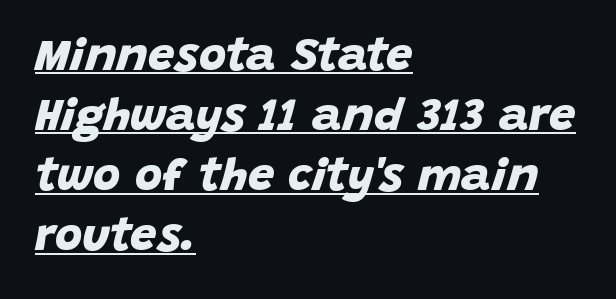
The image shows 47 px bold sans-serif type; set left-aligned, normal line spacing (1.28x), normal letter spacing, underlined; low stroke contrast and a large x-height.
